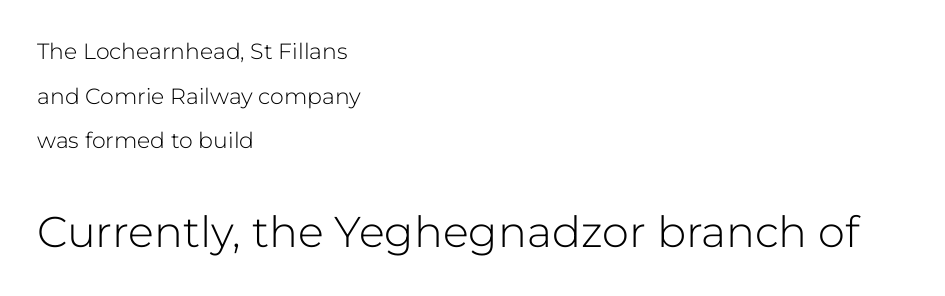
{"serif": "no", "italic": "no", "bold": "no", "weight": "light", "width": "normal", "stroke_contrast": "low", "x_height": "medium", "monospaced": "no", "underline": "no", "align": "left", "line_spacing": "loose", "line_spacing_ratio": 2.03, "letter_spacing": "normal", "letter_spacing_em": 0.0, "larger_block": "second", "size_ratio": 1.95, "glyph_px": 43}
